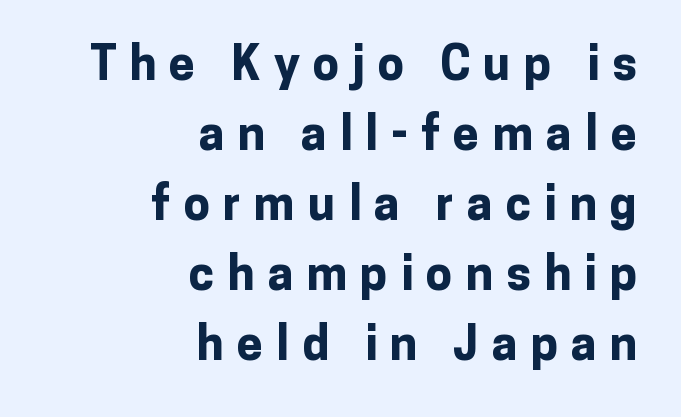
Q: Is the text bold? A: Yes.
Q: Is the text italic (slanted)? A: No, it is upright.
Q: Is the typeface a serif or a sans-serif typeface? A: Sans-serif.
Q: Is the text underlined? A: No.
Q: How is the paragraph aligned? A: Right-aligned.
Q: Is the spacing between letters normal or unusually wide? A: Unusually wide.
Q: Is the spacing between lines tight, normal or loose? A: Normal.
Q: Width (condensed, normal, or wide)? A: Normal.
Q: Stroke contrast? A: Low.
Q: x-height? A: Medium.
Q: Monospaced? A: No.
